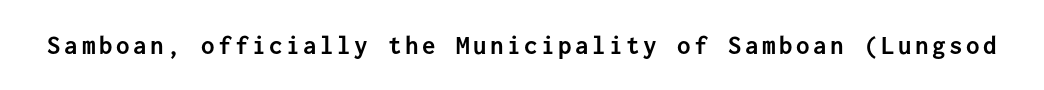
The image shows 27 px bold type, upright; set not underlined.
